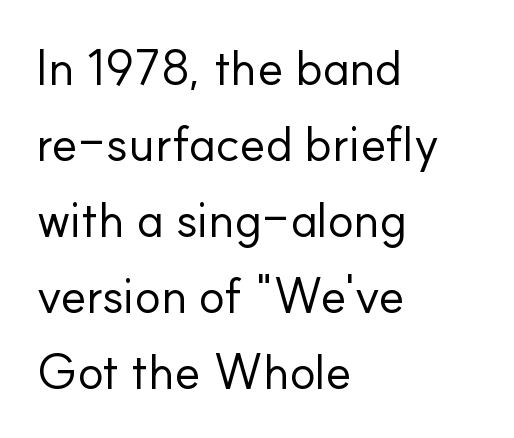
The image shows 49 px regular-weight sans-serif type, upright; set left-aligned, normal line spacing (1.55x), normal letter spacing, not underlined; low stroke contrast and a small x-height.
